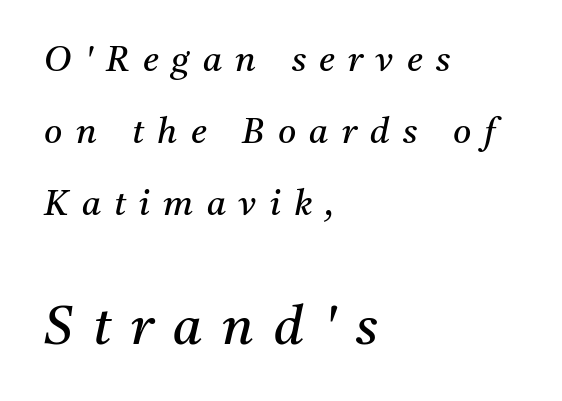
The image shows 53 px regular-weight serif type, italic (leaning right); set left-aligned, loose line spacing (2.06x), unusually wide letter spacing (+0.38 em), not underlined; the second (bottom) block is 1.51x larger; medium stroke contrast and a medium x-height.
